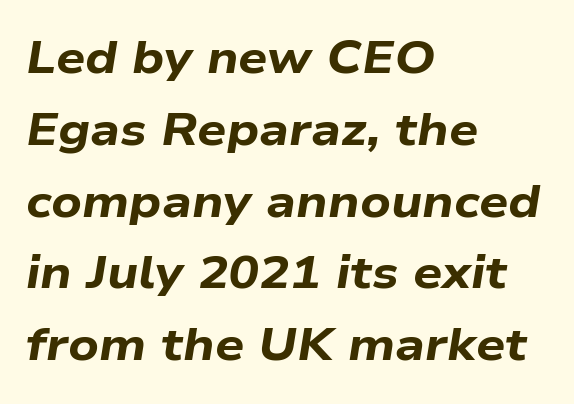
Q: Is the text bold? A: Yes.
Q: Is the text italic (slanted)? A: Yes, it leans right by about 9 degrees.
Q: Is the text underlined? A: No.
Q: How is the paragraph aligned? A: Left-aligned.
Q: Is the spacing between letters normal or unusually wide? A: Normal.
Q: Is the spacing between lines tight, normal or loose? A: Normal.
Q: Width (condensed, normal, or wide)? A: Wide.
Q: Stroke contrast? A: Low.
Q: x-height? A: Medium.
Q: Monospaced? A: No.
